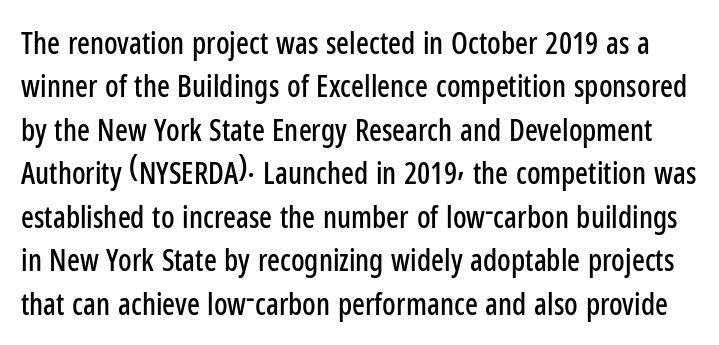
{"serif": "no", "italic": "no", "width": "condensed", "stroke_contrast": "low", "x_height": "medium", "monospaced": "no", "underline": "no", "line_spacing": "normal", "line_spacing_ratio": 1.45, "letter_spacing": "normal", "letter_spacing_em": 0.0, "glyph_px": 30}
